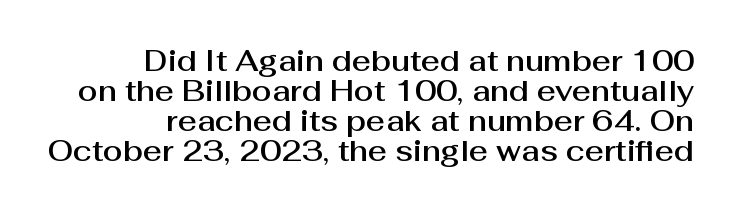
The image shows 29 px sans-serif type, upright; set right-aligned, tight line spacing (1.03x), normal letter spacing, not underlined; medium stroke contrast and a medium x-height.
